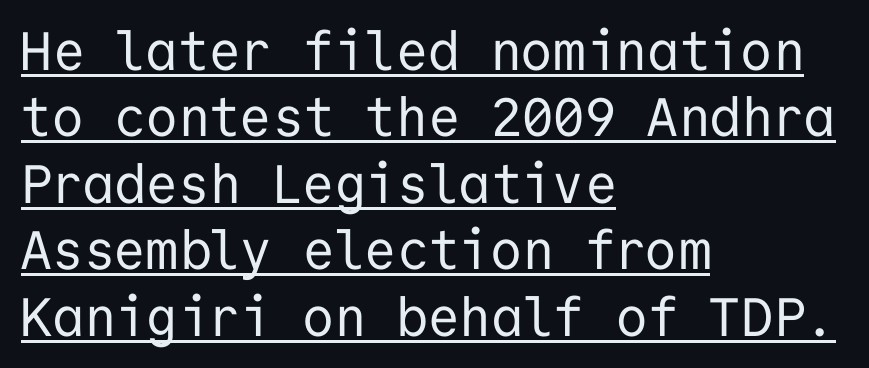
The rendered words wear a rule along their underside. The typesetter chose a ragged-right arrangement here. The letters stand upright; this is a roman face. The typesetting does not lean heavy: it is not bold. The designer went with a sans here, leaving each stem footless.
